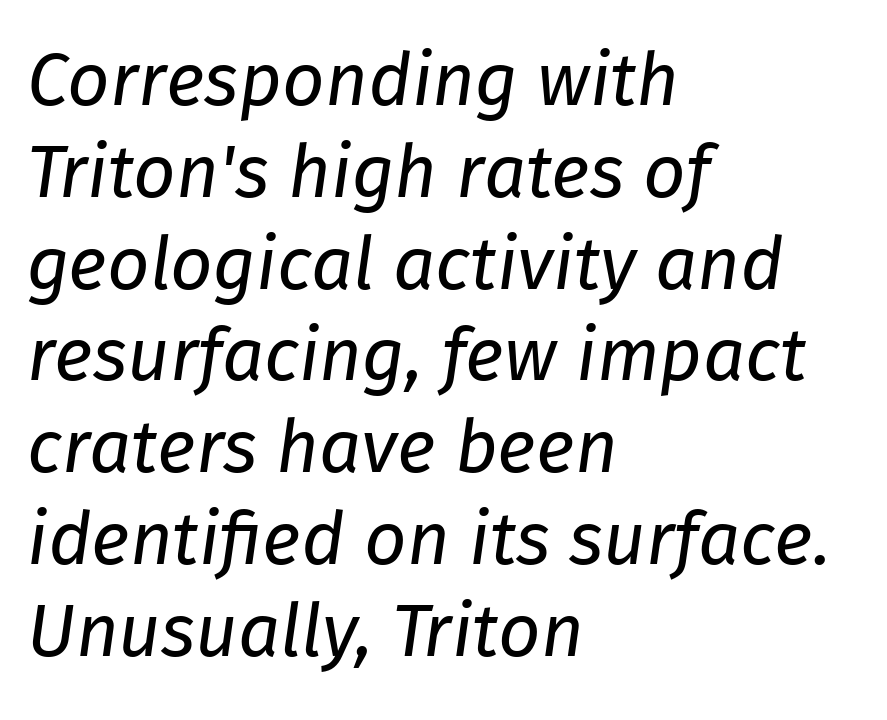
Q: Is the text bold? A: No.
Q: Is the text italic (slanted)? A: Yes, it leans right by about 8 degrees.
Q: Is the text underlined? A: No.
Q: How is the paragraph aligned? A: Left-aligned.
Q: Is the spacing between letters normal or unusually wide? A: Normal.
Q: Width (condensed, normal, or wide)? A: Normal.
Q: Stroke contrast? A: Low.
Q: x-height? A: Medium.
Q: Monospaced? A: No.
